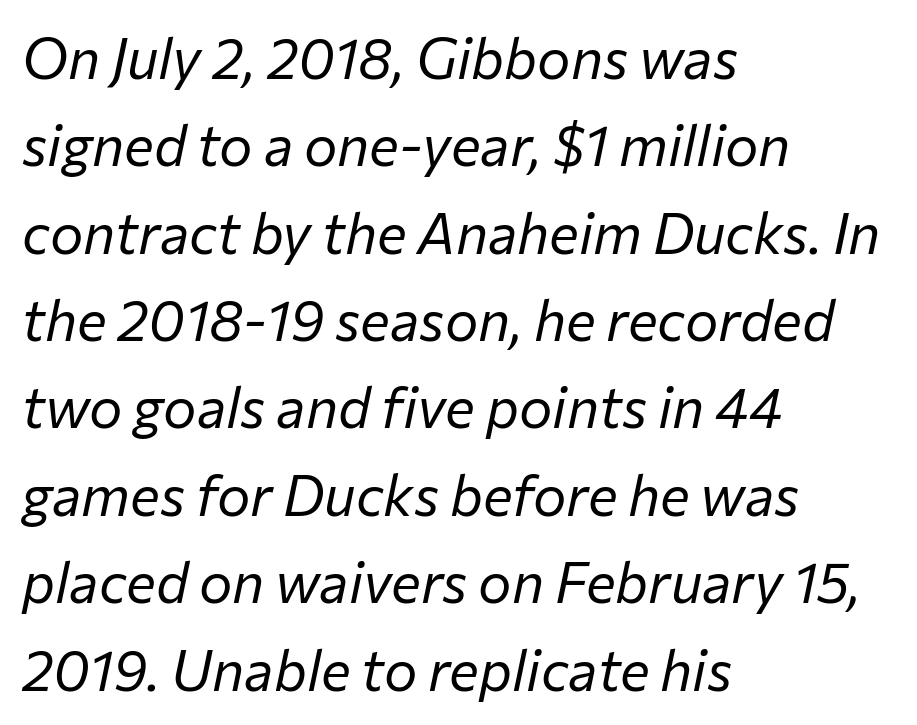
Q: Is the text bold? A: No.
Q: Is the text italic (slanted)? A: Yes, it leans right by about 12 degrees.
Q: Is the text underlined? A: No.
Q: How is the paragraph aligned? A: Left-aligned.
Q: Is the spacing between letters normal or unusually wide? A: Normal.
Q: Is the spacing between lines tight, normal or loose? A: Normal.
Q: Width (condensed, normal, or wide)? A: Normal.
Q: Stroke contrast? A: Low.
Q: x-height? A: Medium.
Q: Monospaced? A: No.
